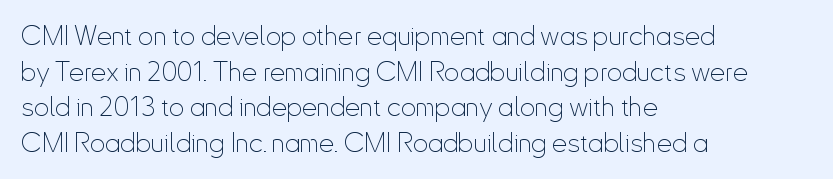
Q: Is the text bold? A: No.
Q: Is the text italic (slanted)? A: No, it is upright.
Q: Is the text underlined? A: No.
Q: How is the paragraph aligned? A: Left-aligned.
Q: Is the spacing between letters normal or unusually wide? A: Normal.
Q: Is the spacing between lines tight, normal or loose? A: Normal.
